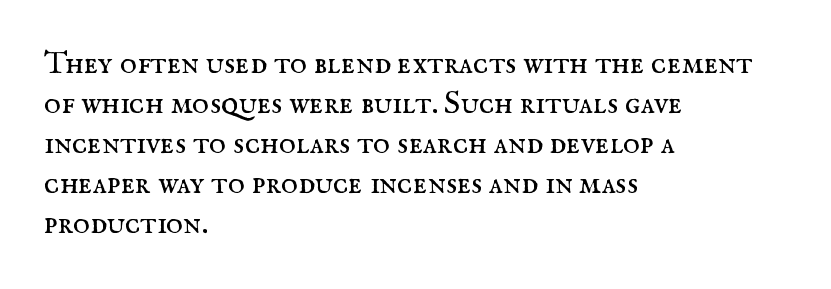
Q: Is the text bold? A: No.
Q: Is the text italic (slanted)? A: No, it is upright.
Q: Is the typeface a serif or a sans-serif typeface? A: Serif.
Q: Is the text underlined? A: No.
Q: How is the paragraph aligned? A: Left-aligned.
Q: Is the spacing between letters normal or unusually wide? A: Normal.
Q: Is the spacing between lines tight, normal or loose? A: Normal.
Q: Width (condensed, normal, or wide)? A: Normal.
Q: Stroke contrast? A: Medium.
Q: x-height? A: Small.
Q: Monospaced? A: No.
